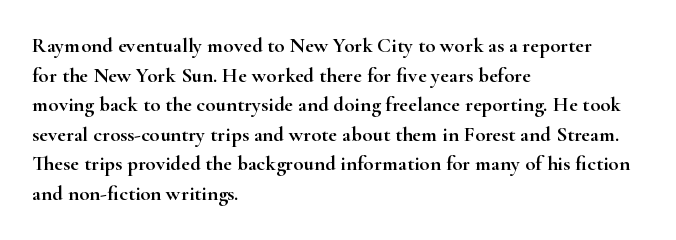
The image shows 21 px text type, upright; set left-aligned, normal line spacing (1.41x), normal letter spacing, not underlined.
